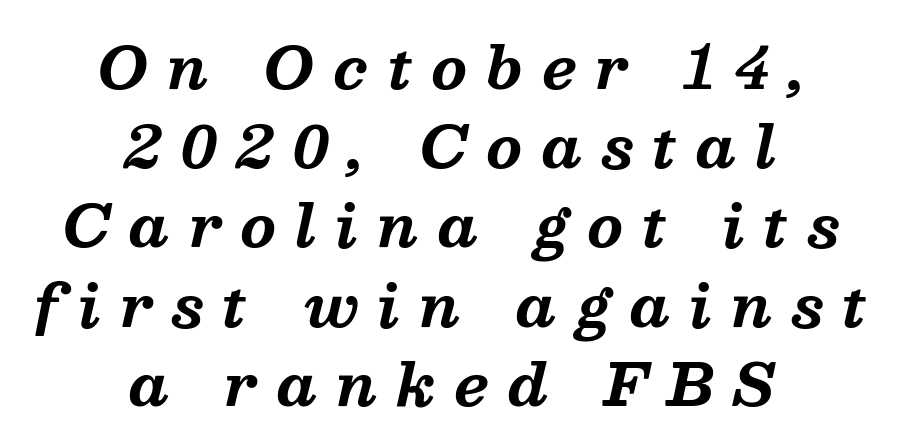
The image shows 57 px bold serif type, italic (leaning right); set centered, normal line spacing (1.39x), unusually wide letter spacing (+0.34 em), not underlined; medium stroke contrast and a medium x-height.
